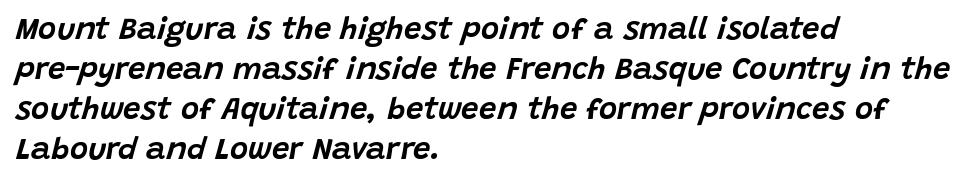
The image shows 31 px text type, italic (leaning right); set left-aligned, normal line spacing (1.29x), normal letter spacing, not underlined; low stroke contrast and a large x-height.
